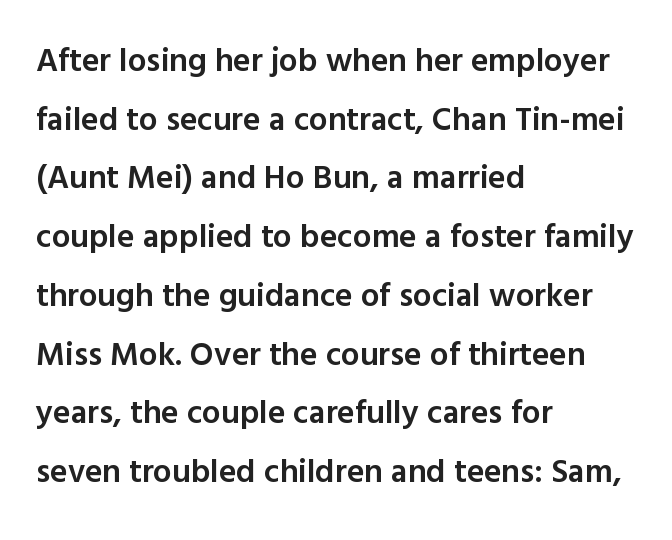
The image shows 33 px semibold sans-serif type, upright; set left-aligned, line spacing 1.78x, normal letter spacing, not underlined; a medium x-height.
